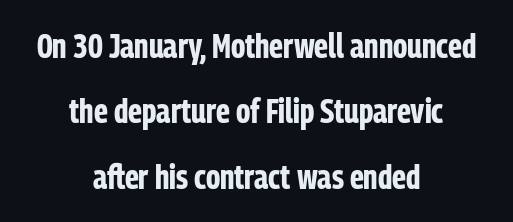
Nothing unusual about the tracking: characters are spaced as the font intends. Characters remain perfectly vertical along every line. One glance says open: line gaps are wider than usual. No feet cap the strokes, marking this as sans-serif type.
